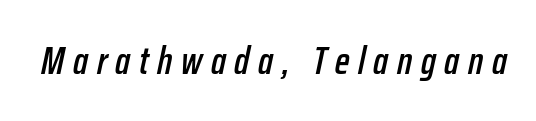
Think of a printed novel: that variable character pitch is what you see here. The tracking reads as deliberately expanded to a designer's eye. No word sits above an underline. Characters are canted at an angle relative to the baseline's perpendicular.
